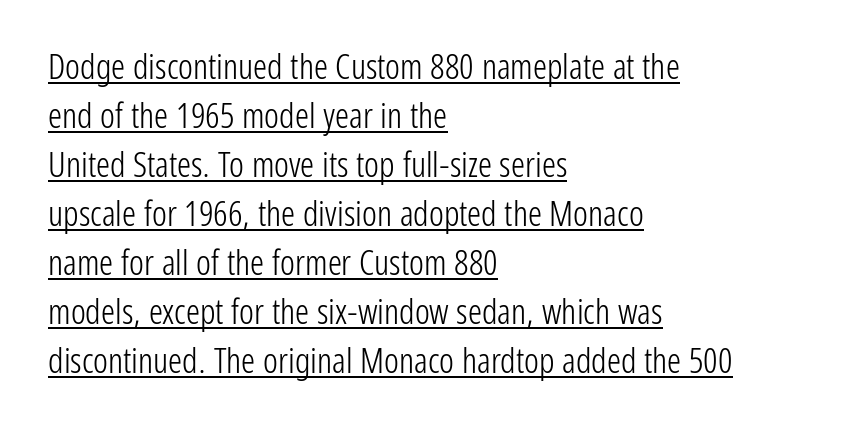
The image shows 35 px light, condensed sans-serif type, upright; set left-aligned, normal line spacing (1.4x), normal letter spacing, underlined; low stroke contrast and a medium x-height.
